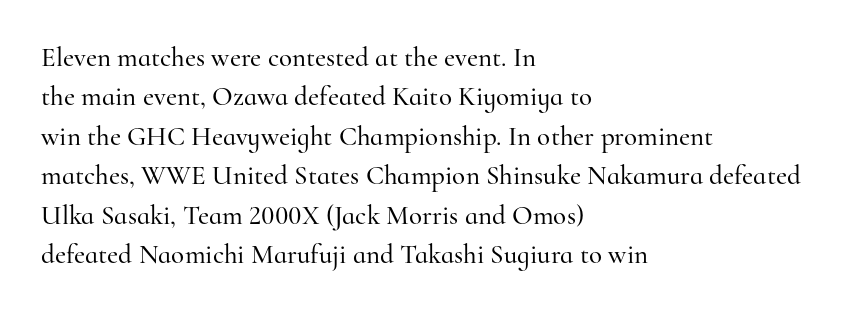
Q: Is the text italic (slanted)? A: No, it is upright.
Q: Is the text underlined? A: No.
Q: How is the paragraph aligned? A: Left-aligned.
Q: Is the spacing between letters normal or unusually wide? A: Normal.
Q: Is the spacing between lines tight, normal or loose? A: Normal.
